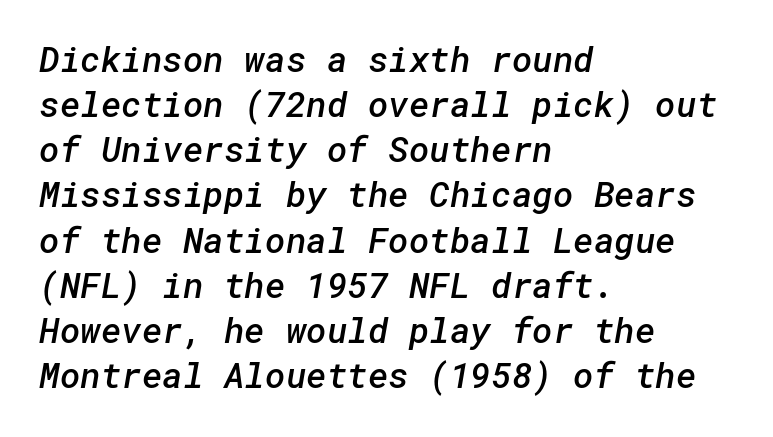
{"serif": "no", "bold": "semi", "weight": "semibold", "width": "normal", "stroke_contrast": "low", "x_height": "medium", "underline": "no", "align": "left", "line_spacing": "normal", "line_spacing_ratio": 1.29, "letter_spacing": "normal", "letter_spacing_em": 0.0, "glyph_px": 35}
